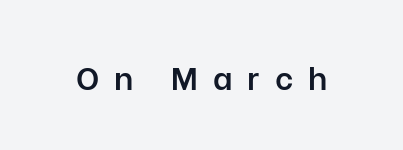
Q: Is the text bold? A: Semi-bold.
Q: Is the text italic (slanted)? A: No, it is upright.
Q: Is the typeface a serif or a sans-serif typeface? A: Sans-serif.
Q: Is the text underlined? A: No.
Q: Is the spacing between letters normal or unusually wide? A: Unusually wide.
Q: Width (condensed, normal, or wide)? A: Normal.
Q: Stroke contrast? A: Low.
Q: x-height? A: Medium.
Q: Monospaced? A: No.
